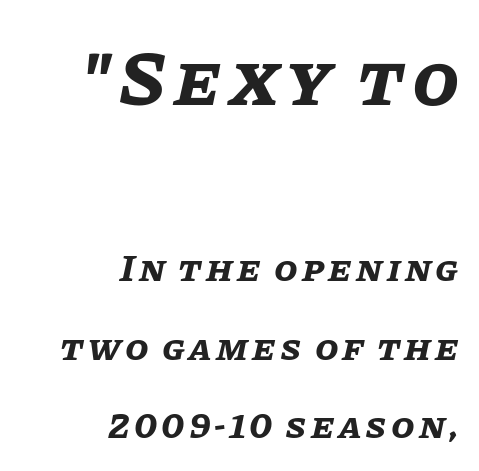
{"italic": "yes", "lean": "right", "slant_degrees": 11, "bold": "yes", "weight": "bold", "width": "normal", "stroke_contrast": "low", "x_height": "large", "monospaced": "no", "underline": "no", "align": "right", "line_spacing": "loose", "line_spacing_ratio": 2.07, "larger_block": "first", "size_ratio": 2.0, "glyph_px": 76}
